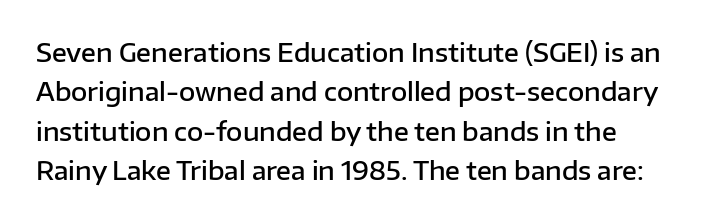
Underlining? Definitely not there. This sample uses plain, unmodified letter spacing. Is there any slant? The stems are plumb. A classic flush-left, rag-right setting is used for this passage.
